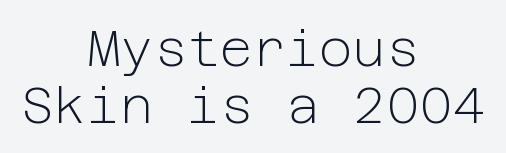
There is no visible air inserted between adjacent glyphs. A student would call this center alignment; a typographer would say set centered. Unmarked baselines from the first word to the last. Closely set lines give the paragraph a compact silhouette. The passage shown is typeset with a sans-serif family.
